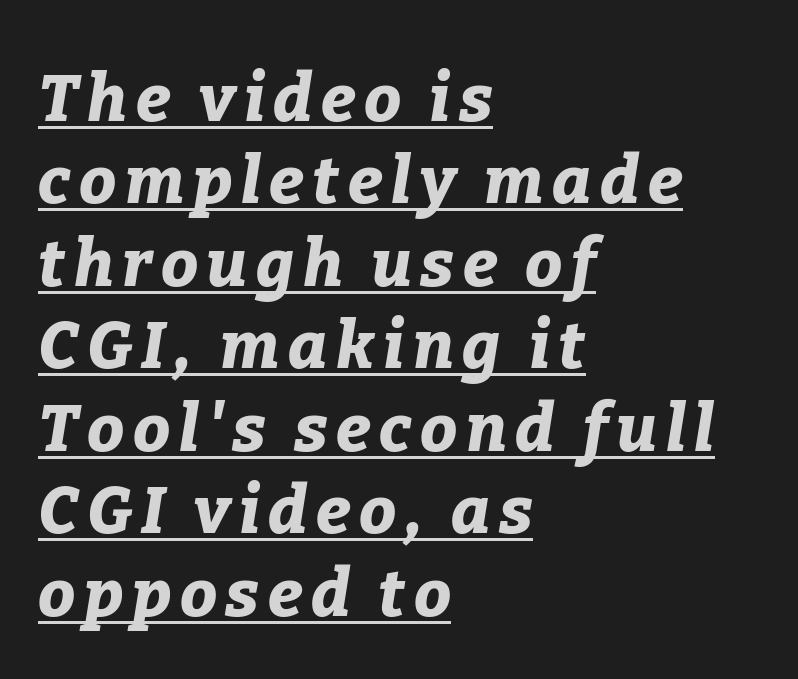
The image shows 66 px bold type, italic (leaning right); set left-aligned, normal line spacing (1.25x), underlined; low stroke contrast and a medium x-height.
